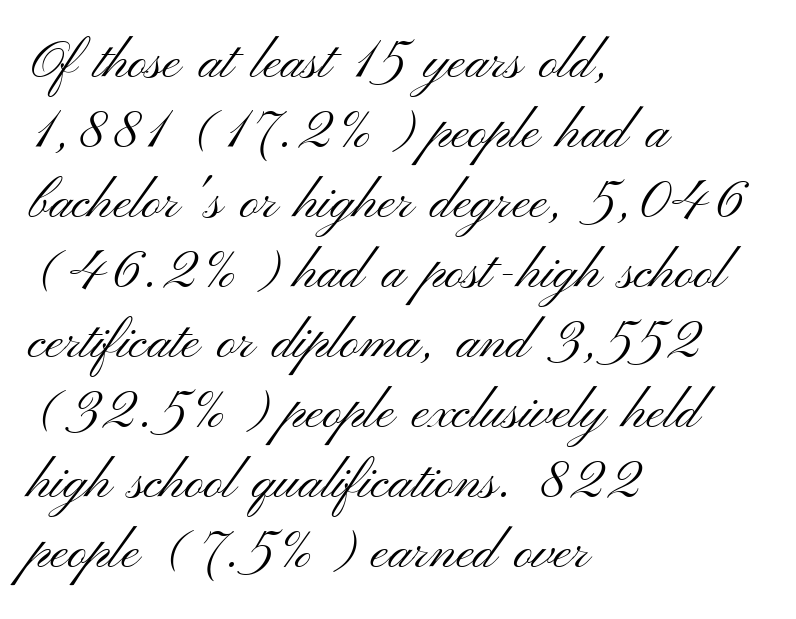
A typesetter would label this face a sans. Tracking value appears to be zero — textbook default spacing. No letter is thick-stroked: the sample isn't bold.
